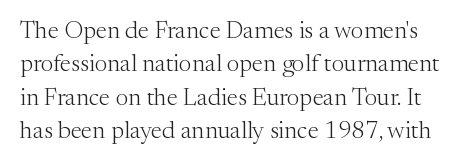
Is this a heavy cut? Hardly; it is regular or lighter. The type is set solid horizontally, with unmodified tracking. Rows of type keep a routine distance in the vertical direction. Rule under the text: the space is simply empty.
